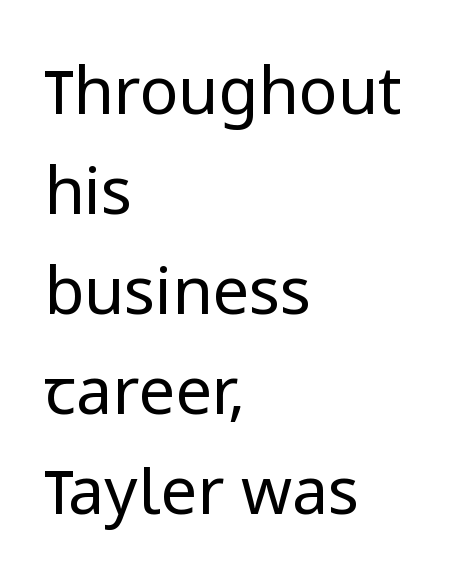
The gaps between neighbouring characters are ordinary and unremarkable. The text was rendered using a sans face with plain stroke endings. The passage shown is typed in a proportional face where columns would drift. The glyphs are unaccompanied by any horizontal stroke below them.
